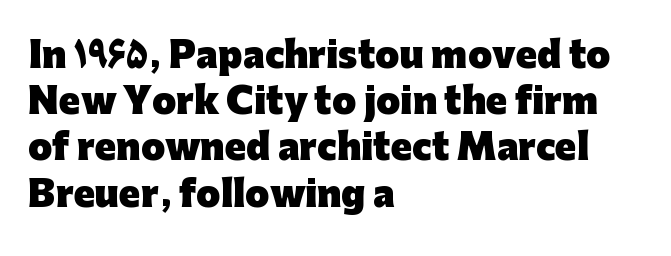
Bare-footed words on every line. Plenty of ink on the page — the face is bold. Does the type have serifs? No, each stem ends abruptly. Ascenders rise straight up at ninety degrees.
